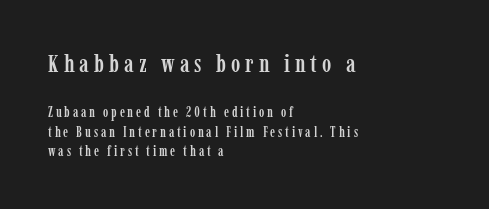
{"italic": "no", "underline": "no", "align": "left", "line_spacing": "normal", "line_spacing_ratio": 1.4, "letter_spacing": "wide", "letter_spacing_em": 0.2, "larger_block": "first", "size_ratio": 1.79, "glyph_px": 25}
